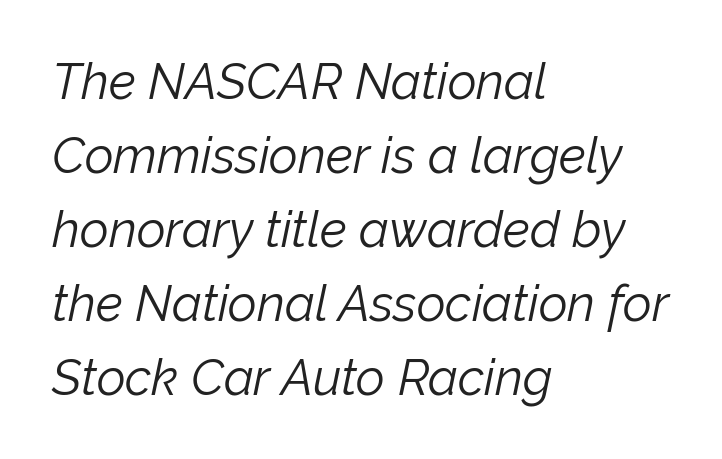
The passage shown is not underscored anywhere. These lines are rendered in a variable-pitch font. No extra ink here — the face is not bold. The rag falls on the right side of this text block. Every character sits at an angle, as italics do.
